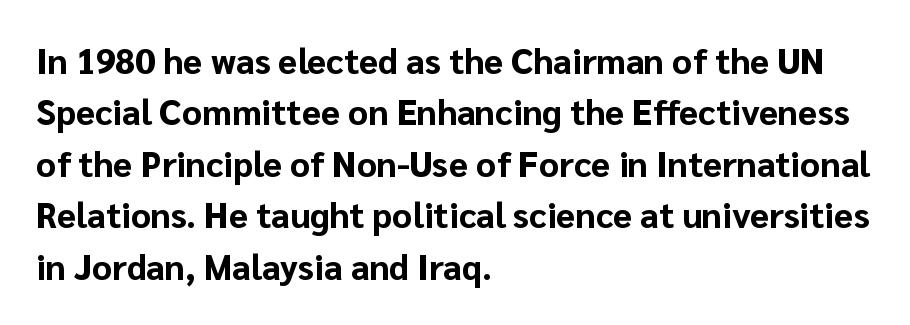
The image shows 35 px bold sans-serif type, upright; set left-aligned, normal line spacing (1.47x), normal letter spacing, not underlined; low stroke contrast and a medium x-height.
